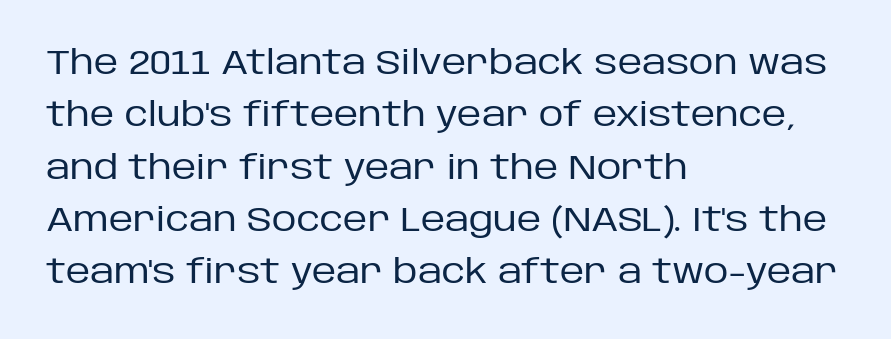
{"serif": "no", "italic": "no", "bold": "no", "weight": "regular", "width": "normal", "stroke_contrast": "low", "x_height": "large", "monospaced": "no", "underline": "no", "align": "left", "line_spacing": "normal", "line_spacing_ratio": 1.54, "letter_spacing": "normal", "letter_spacing_em": 0.0, "glyph_px": 34}
